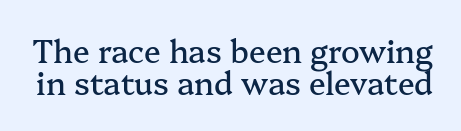
The image shows 31 px serif type, upright; set tight line spacing (1.03x), normal letter spacing, not underlined; medium stroke contrast and a medium x-height.
